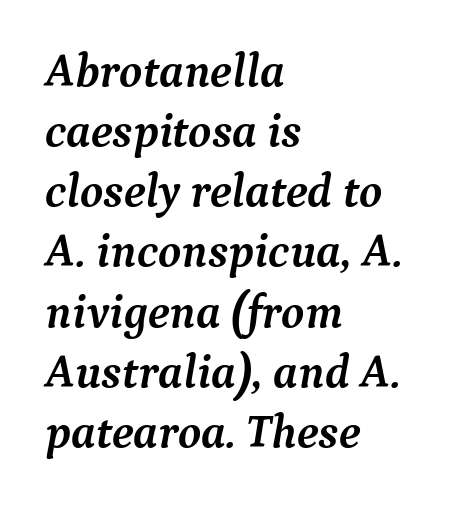
{"serif": "yes", "italic": "yes", "lean": "right", "slant_degrees": 9, "bold": "yes", "weight": "semibold", "width": "normal", "stroke_contrast": "medium", "x_height": "medium", "monospaced": "no", "underline": "no", "align": "left", "line_spacing": "normal", "line_spacing_ratio": 1.28, "letter_spacing": "normal", "letter_spacing_em": 0.0, "glyph_px": 47}
